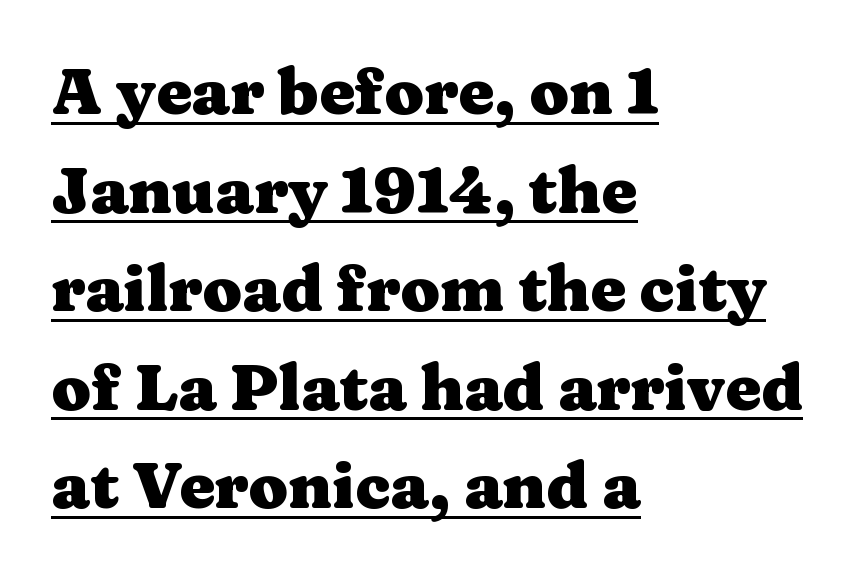
{"serif": "yes", "italic": "no", "bold": "yes", "weight": "heavy", "width": "wide", "stroke_contrast": "medium", "x_height": "medium", "monospaced": "no", "underline": "yes", "align": "left", "line_spacing": "normal", "line_spacing_ratio": 1.54, "letter_spacing": "normal", "letter_spacing_em": 0.0, "glyph_px": 64}
